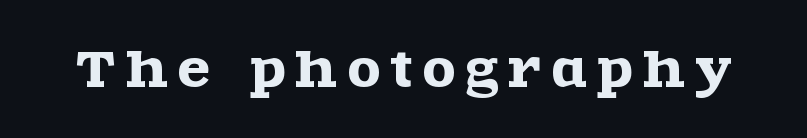
{"serif": "yes", "italic": "no", "width": "wide", "x_height": "large", "monospaced": "no", "underline": "no", "letter_spacing": "wide", "letter_spacing_em": 0.23, "glyph_px": 47}
